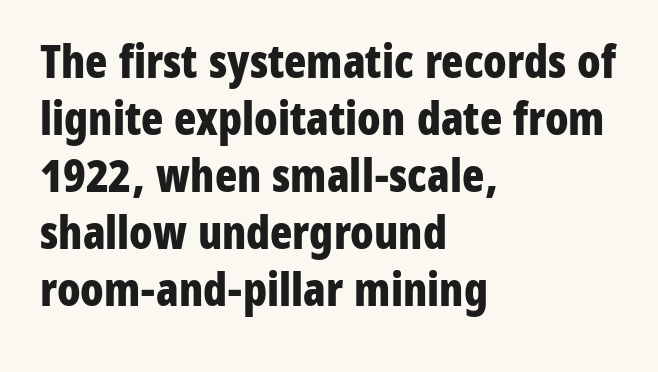
{"serif": "no", "italic": "no", "bold": "yes", "weight": "bold", "width": "condensed", "stroke_contrast": "low", "x_height": "medium", "monospaced": "no", "underline": "no", "align": "left", "line_spacing_ratio": 1.24, "letter_spacing": "normal", "letter_spacing_em": 0.0, "glyph_px": 46}
